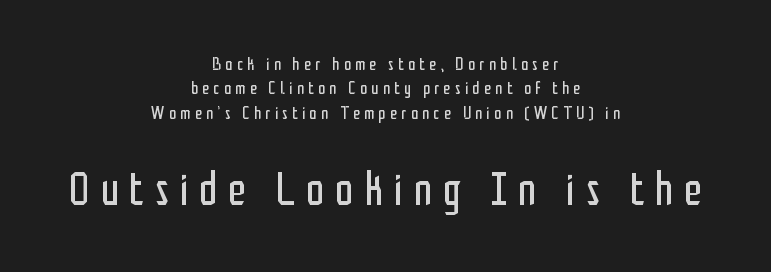
Normally led — the rows are evenly, conventionally spaced. A typesetter would mark this as roman, not italic. The cut favours lightness, reaching ordinary text weight at its darkest. Does extra space separate the letters? Yes, quite a lot of it. This sample uses a sans-serif face. The later block is typeset at a bigger size than the earlier block.
